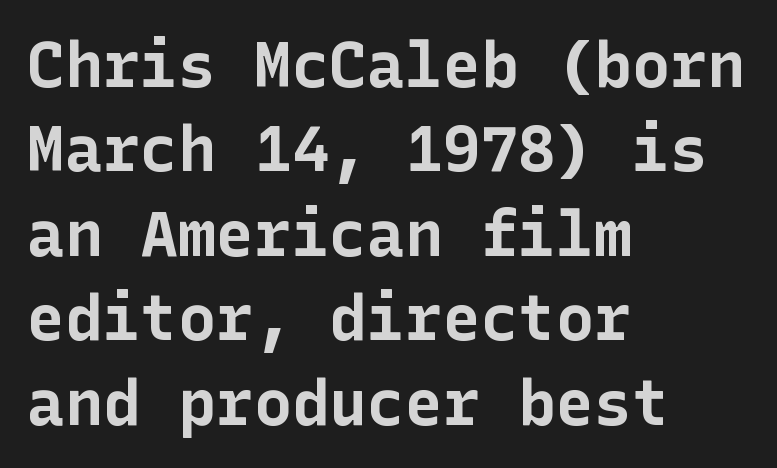
Observe the ordinary spacing: letters are neighbours, not strangers. A full-strength bold gives these letters their thick strokes. Horizontal bands of white between lines are of average thickness. Every row of glyphs begins at an identical x-position on the left. Designer's note — italics off, roman on.
